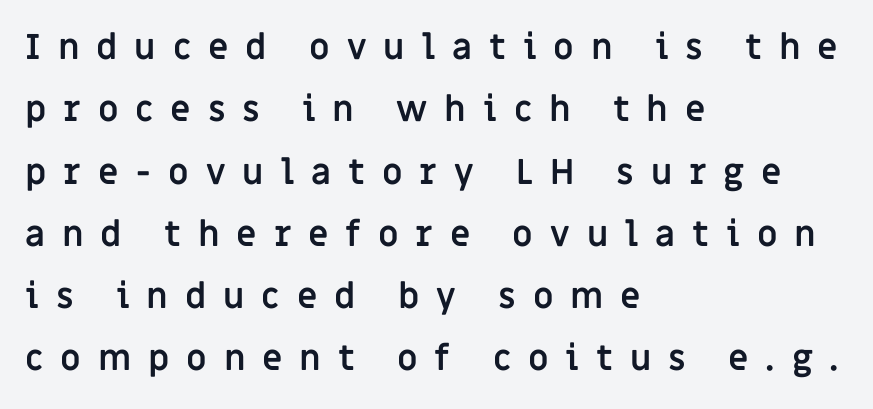
Q: Is the text bold? A: Yes.
Q: Is the text italic (slanted)? A: No, it is upright.
Q: Is the typeface a serif or a sans-serif typeface? A: Sans-serif.
Q: Is the text underlined? A: No.
Q: How is the paragraph aligned? A: Left-aligned.
Q: Is the spacing between letters normal or unusually wide? A: Unusually wide.
Q: Width (condensed, normal, or wide)? A: Normal.
Q: Stroke contrast? A: Low.
Q: x-height? A: Large.
Q: Monospaced? A: No.
